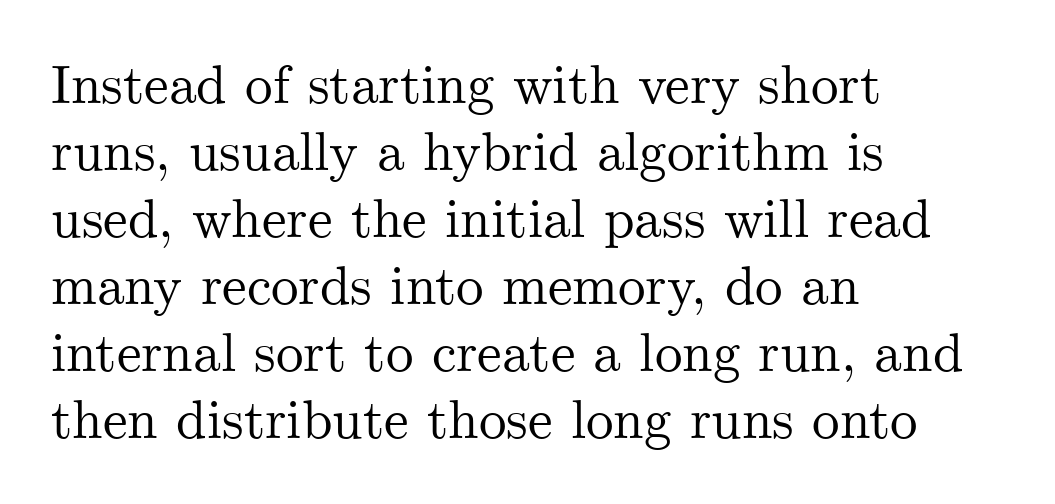
Q: Is the text italic (slanted)? A: No, it is upright.
Q: Is the typeface a serif or a sans-serif typeface? A: Serif.
Q: Is the text underlined? A: No.
Q: How is the paragraph aligned? A: Left-aligned.
Q: Is the spacing between letters normal or unusually wide? A: Normal.
Q: Width (condensed, normal, or wide)? A: Normal.
Q: Stroke contrast? A: Medium.
Q: x-height? A: Small.
Q: Monospaced? A: No.
